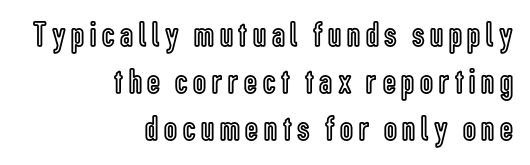
{"italic": "no", "width": "condensed", "x_height": "medium", "monospaced": "no", "underline": "no", "align": "right", "line_spacing": "normal", "line_spacing_ratio": 1.3, "glyph_px": 36}
